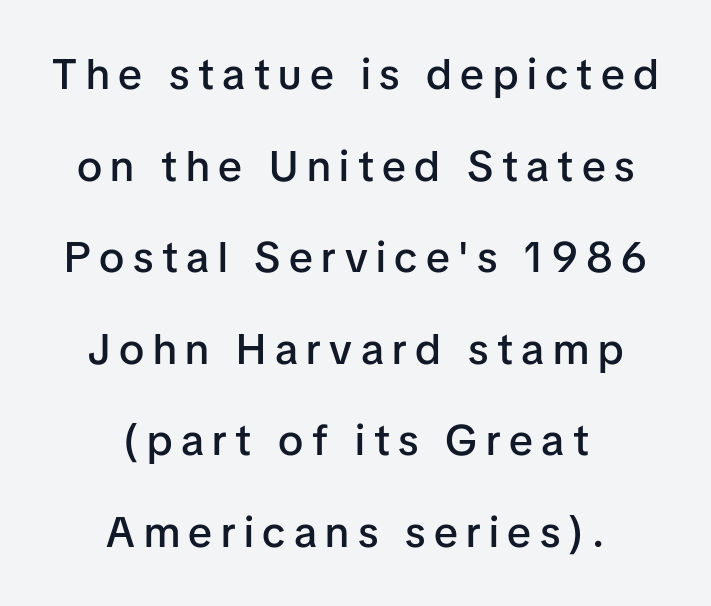
The image shows 43 px semibold sans-serif type, upright; set centered, loose line spacing (2.13x), unusually wide letter spacing (+0.2 em), not underlined; low stroke contrast and a medium x-height.
